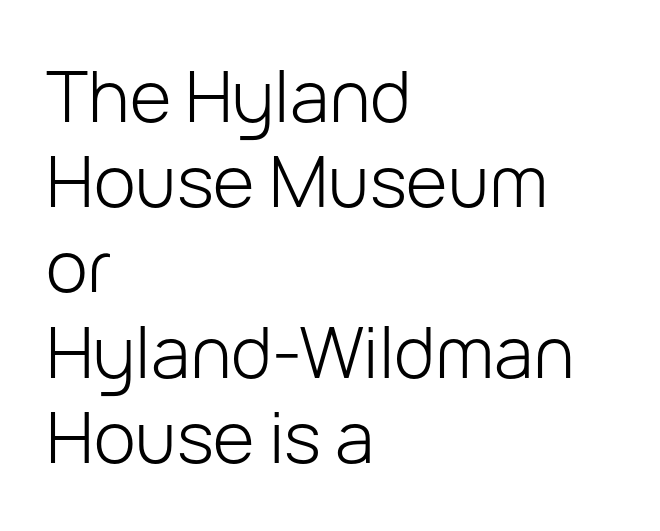
The lettering holds an erect, upright posture throughout. Lines of text with bare space underneath. The font family rendered here belongs to the sans-serif group. This sample is left-justified, so line endings fall wherever the words run out. The passage shown is typed in a proportional face where columns would drift.
